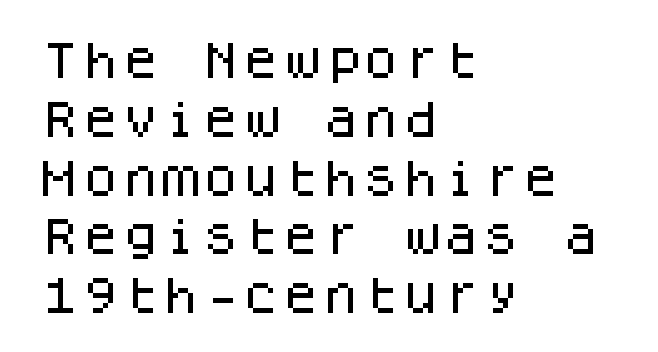
The image shows 40 px sans-serif type, upright, monospaced; set left-aligned, normal line spacing (1.47x), normal letter spacing, not underlined; low stroke contrast and a large x-height.
